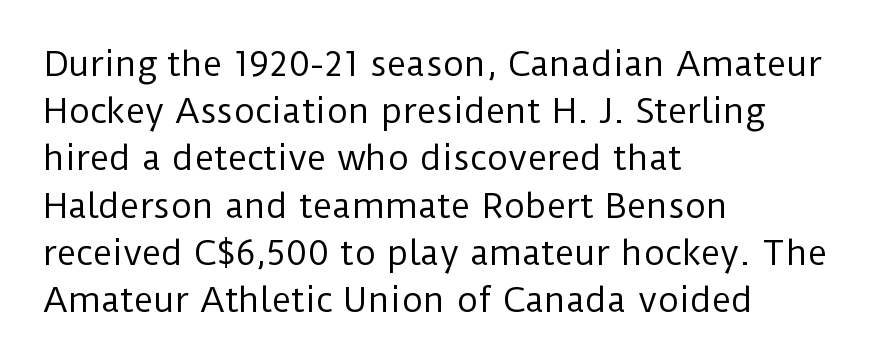
Stroke mass is kept to a normal reading level or below. Nobody drew a line under any word here. The line-height multiplier appears to be the usual default. Check where the strokes stop: nothing finishes them off — pure sans.
